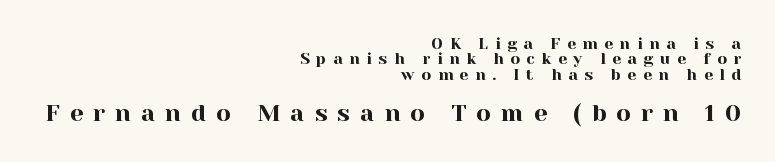
The image shows 24 px text type, upright; set right-aligned, tight line spacing (0.96x), unusually wide letter spacing (+0.41 em), not underlined; the second (bottom) block is 1.5x larger.
